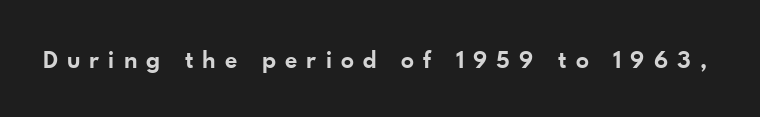
{"italic": "no", "bold": "semi", "underline": "no", "letter_spacing": "wide", "letter_spacing_em": 0.34, "glyph_px": 26}
